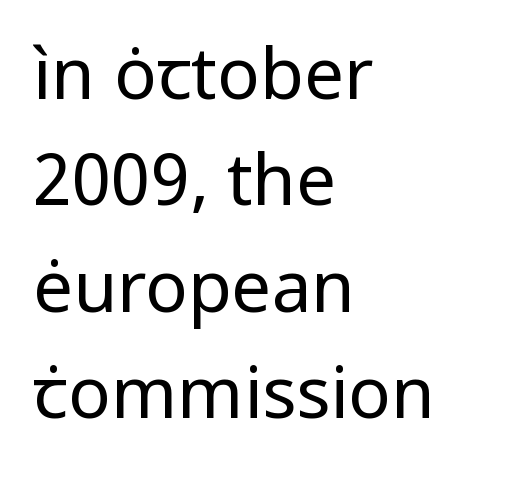
The font's upright variant was chosen for this text. Weight: not bold — regular or lighter. Spacing verdict: proportional, widths tailored to each character. Honestly, the row spacing looks completely unremarkable. Just letters on the line, the space beneath them empty. Short note: letters normally spaced.
